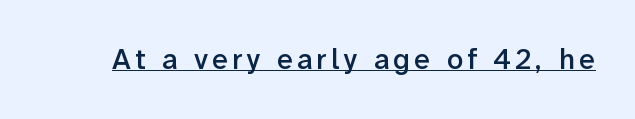
You could not count columns in this text — the font is proportionally spaced. This is underlined copy, the kind a proofreader might mark for attention. The designer went with a sans here, leaving each stem footless. The font is running at a semibold setting, under full bold.
